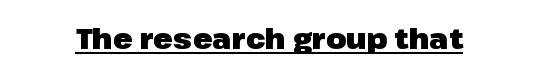
Q: Is the text bold? A: Yes.
Q: Is the text italic (slanted)? A: No, it is upright.
Q: Is the typeface a serif or a sans-serif typeface? A: Sans-serif.
Q: Is the text underlined? A: Yes.
Q: Is the spacing between letters normal or unusually wide? A: Normal.
Q: Width (condensed, normal, or wide)? A: Normal.
Q: Stroke contrast? A: Low.
Q: x-height? A: Medium.
Q: Monospaced? A: No.
